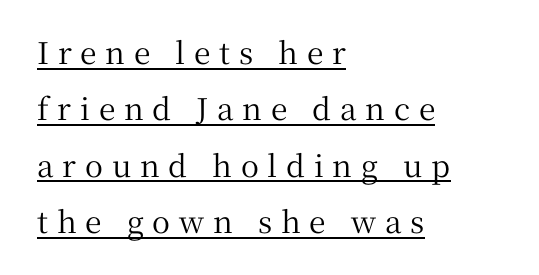
Where is the straight margin? On the left. Glance below the letters and you will spot a drawn line. The passage shown is typed in a proportional face where columns would drift. The type sits square on the baseline with zero lean. Classification — serif. The horizontal fit of the characters is loose and conspicuously gappy.
